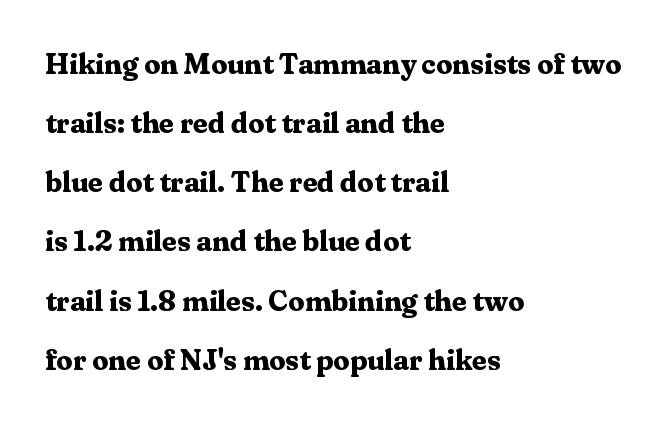
Q: Is the text bold? A: Yes.
Q: Is the text italic (slanted)? A: No, it is upright.
Q: Is the typeface a serif or a sans-serif typeface? A: Serif.
Q: Is the text underlined? A: No.
Q: How is the paragraph aligned? A: Left-aligned.
Q: Is the spacing between letters normal or unusually wide? A: Normal.
Q: Is the spacing between lines tight, normal or loose? A: Loose.
Q: Width (condensed, normal, or wide)? A: Normal.
Q: Stroke contrast? A: Medium.
Q: x-height? A: Medium.
Q: Monospaced? A: No.
